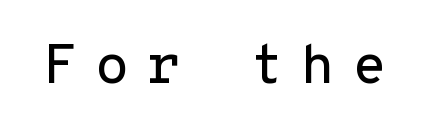
{"serif": "no", "italic": "no", "width": "normal", "stroke_contrast": "low", "x_height": "medium", "monospaced": "yes", "underline": "no", "letter_spacing": "wide", "letter_spacing_em": 0.32, "glyph_px": 55}
